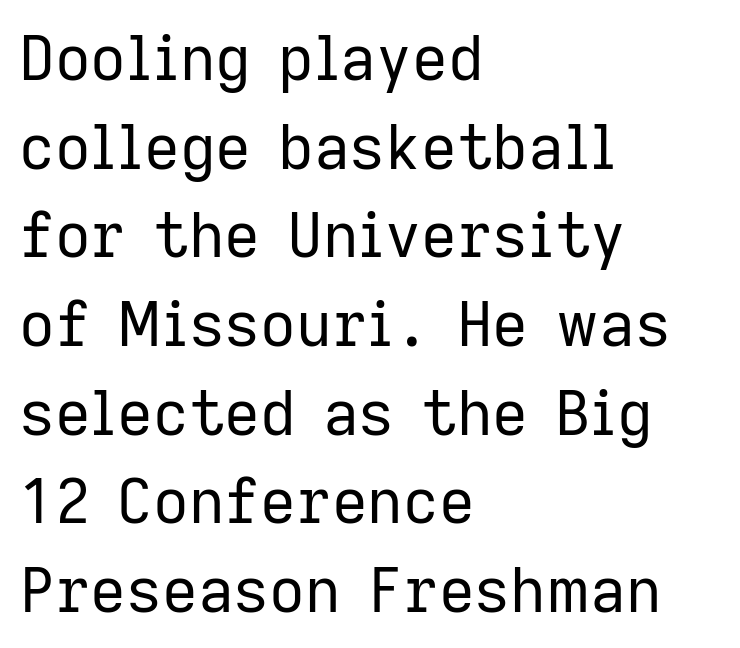
{"serif": "no", "italic": "no", "bold": "no", "weight": "regular", "width": "normal", "stroke_contrast": "low", "x_height": "medium", "monospaced": "no", "underline": "no", "align": "left", "line_spacing": "normal", "line_spacing_ratio": 1.43, "letter_spacing": "normal", "letter_spacing_em": 0.0, "glyph_px": 62}
